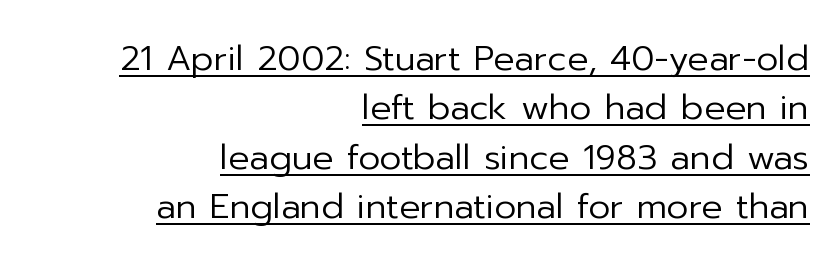
Q: Is the text bold? A: No.
Q: Is the text italic (slanted)? A: No, it is upright.
Q: Is the typeface a serif or a sans-serif typeface? A: Sans-serif.
Q: Is the text underlined? A: Yes.
Q: How is the paragraph aligned? A: Right-aligned.
Q: Is the spacing between letters normal or unusually wide? A: Normal.
Q: Is the spacing between lines tight, normal or loose? A: Normal.
Q: Width (condensed, normal, or wide)? A: Normal.
Q: Stroke contrast? A: Low.
Q: x-height? A: Medium.
Q: Monospaced? A: No.
